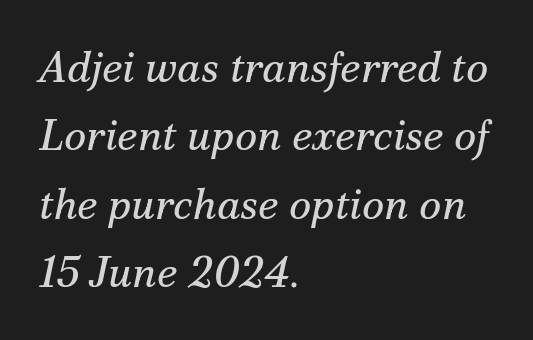
{"serif": "yes", "italic": "yes", "lean": "right", "slant_degrees": 12, "bold": "no", "weight": "regular", "width": "normal", "stroke_contrast": "medium", "x_height": "small", "monospaced": "no", "underline": "no", "align": "left", "line_spacing": "normal", "line_spacing_ratio": 1.59, "letter_spacing": "normal", "letter_spacing_em": 0.0, "glyph_px": 43}
